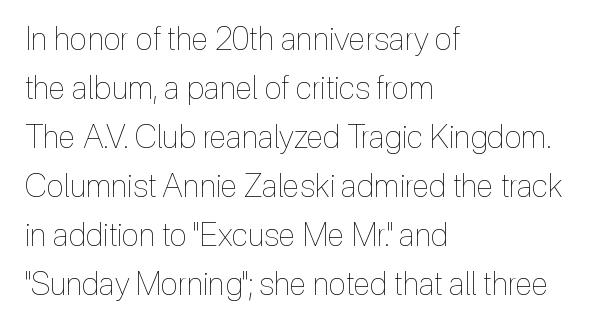
{"italic": "no", "bold": "no", "weight": "thin", "width": "condensed", "x_height": "medium", "monospaced": "no", "underline": "no", "align": "left", "line_spacing": "normal", "line_spacing_ratio": 1.53, "letter_spacing": "normal", "letter_spacing_em": 0.0, "glyph_px": 32}
